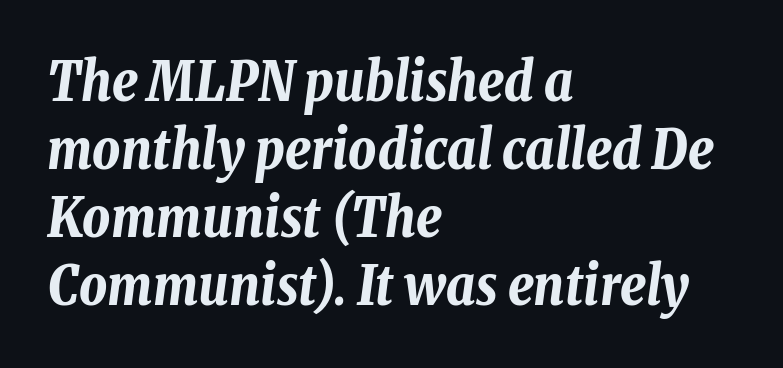
Q: Is the text bold? A: Yes.
Q: Is the text italic (slanted)? A: Yes, it leans right by about 8 degrees.
Q: Is the text underlined? A: No.
Q: How is the paragraph aligned? A: Left-aligned.
Q: Is the spacing between letters normal or unusually wide? A: Normal.
Q: Is the spacing between lines tight, normal or loose? A: Normal.
Q: Width (condensed, normal, or wide)? A: Condensed.
Q: Stroke contrast? A: Low.
Q: x-height? A: Medium.
Q: Monospaced? A: No.
